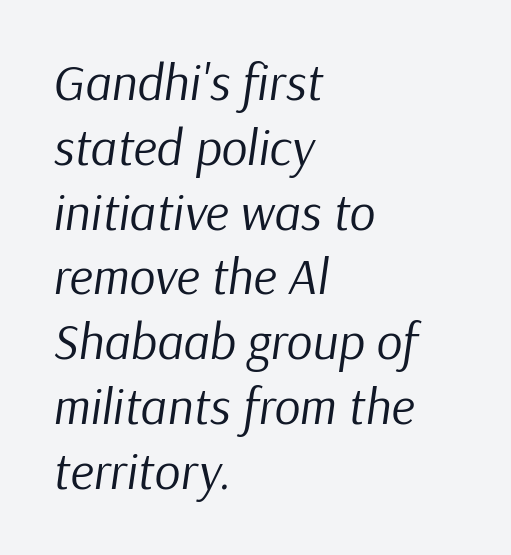
The rendering uses a moderate line-height, typical for paragraphs. Underline: absent. A quiet, ordinary-to-light weight characterises the typeface. There's an unmistakable incline to the writing here.
